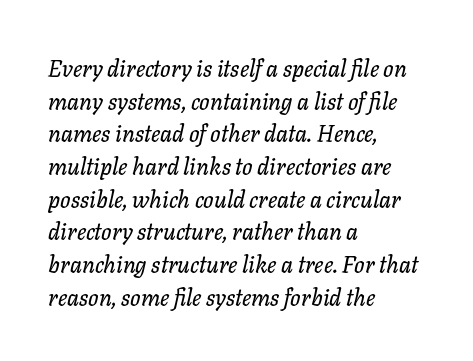
The image shows 23 px text type, italic (leaning right); set left-aligned, normal line spacing (1.42x), normal letter spacing, not underlined.
